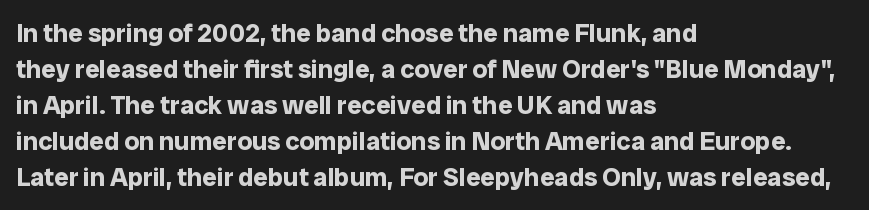
{"italic": "no", "bold": "yes", "underline": "no", "align": "left", "line_spacing": "normal", "line_spacing_ratio": 1.38, "letter_spacing": "normal", "letter_spacing_em": 0.0, "glyph_px": 26}
